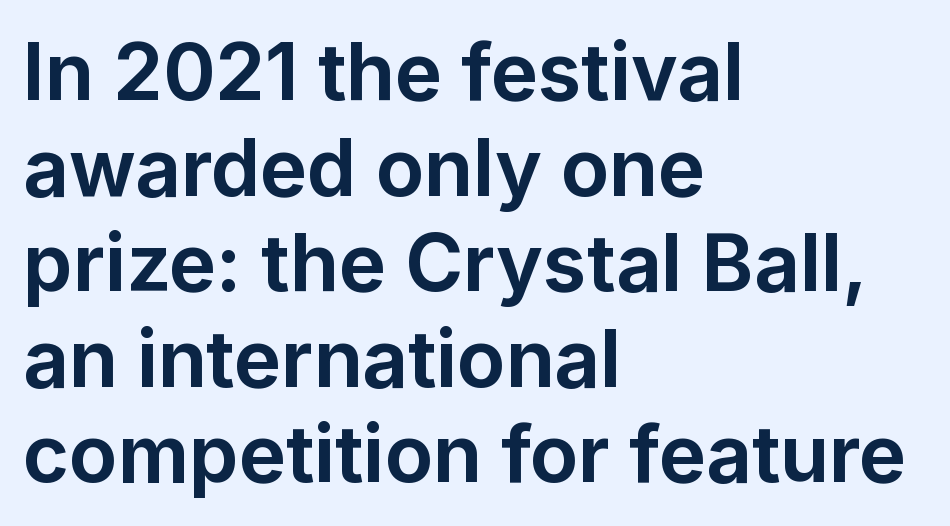
Q: Is the text bold? A: Yes.
Q: Is the text italic (slanted)? A: No, it is upright.
Q: Is the typeface a serif or a sans-serif typeface? A: Sans-serif.
Q: Is the text underlined? A: No.
Q: How is the paragraph aligned? A: Left-aligned.
Q: Is the spacing between letters normal or unusually wide? A: Normal.
Q: Width (condensed, normal, or wide)? A: Normal.
Q: Stroke contrast? A: Low.
Q: x-height? A: Medium.
Q: Monospaced? A: No.
